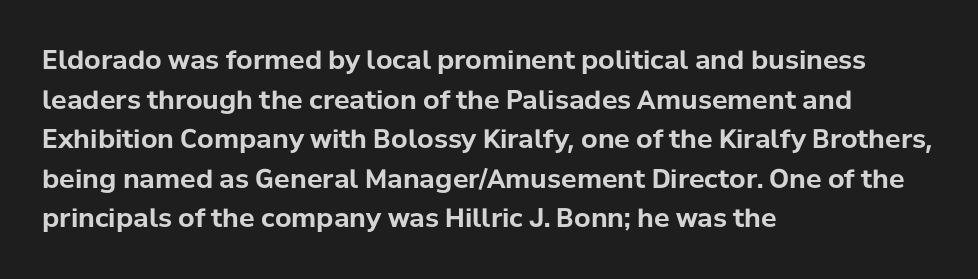
Q: Is the text bold? A: Yes.
Q: Is the text italic (slanted)? A: No, it is upright.
Q: Is the text underlined? A: No.
Q: How is the paragraph aligned? A: Left-aligned.
Q: Is the spacing between letters normal or unusually wide? A: Normal.
Q: Is the spacing between lines tight, normal or loose? A: Normal.
